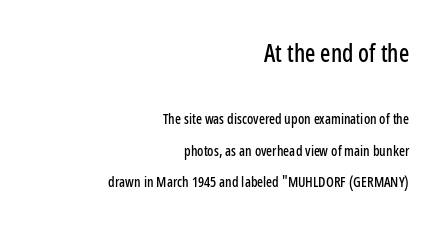
{"italic": "no", "underline": "no", "align": "right", "line_spacing": "loose", "line_spacing_ratio": 2.25, "letter_spacing": "normal", "letter_spacing_em": 0.0, "larger_block": "first", "size_ratio": 1.71, "glyph_px": 24}
